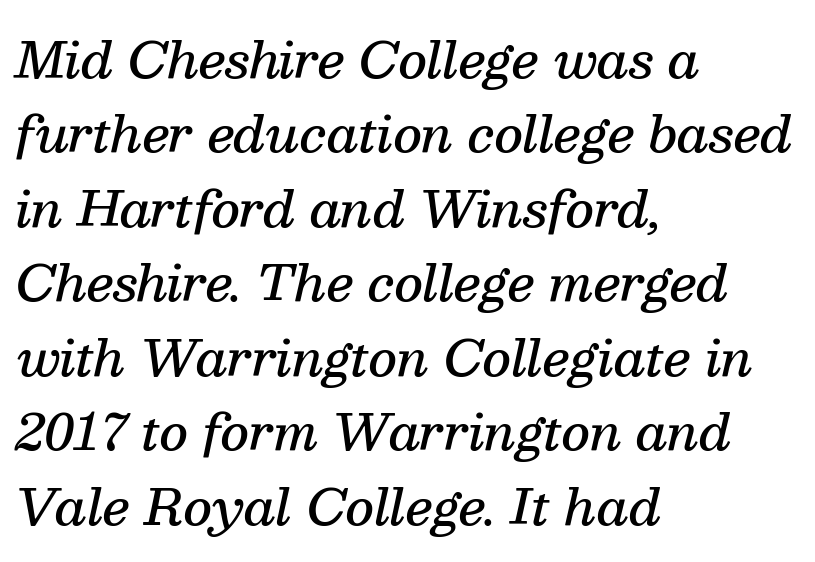
The rendering keeps characters at their native spacing. Successive baselines arrive at the customary interval. The rendering uses natural spacing where letterforms have individual widths. Is this a sans? No — the strokes have serifs. The sample has been set in demibold, a notch under bold. Would a proofreader flag this as italicized? Yes.
